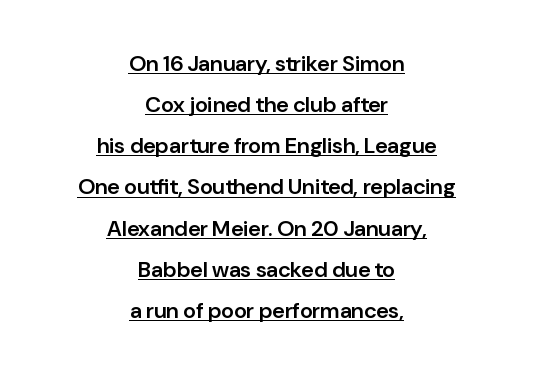
The image shows 22 px text type, upright; set centered, line spacing 1.87x, normal letter spacing, underlined.
